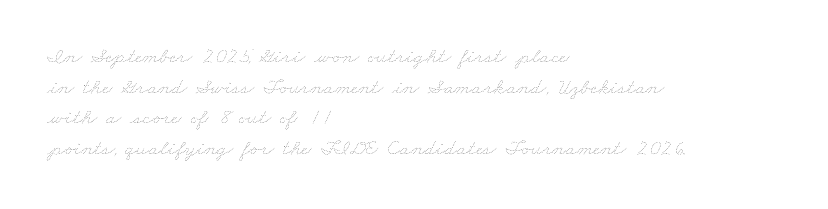
The letters sit at their default tracking, neither squeezed nor spread. Check under the words: just untouched page. The characters are drawn with everyday or finer stroke widths. A typesetter would call this leading conventional body-copy spacing.
